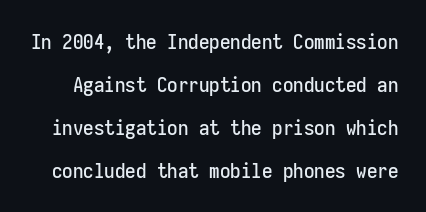
The image shows 21 px text type, upright; set loose line spacing (2.04x), normal letter spacing, not underlined.
